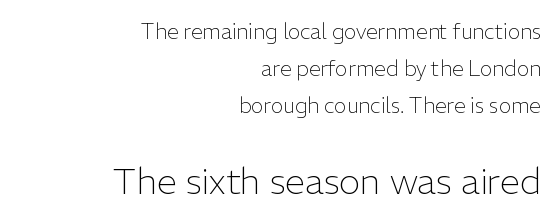
The image shows 36 px light sans-serif type, upright; set right-aligned, line spacing 1.77x, normal letter spacing, not underlined; the second (bottom) block is 1.71x larger; low stroke contrast and a medium x-height.
